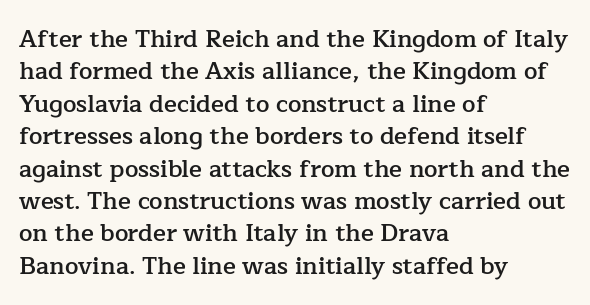
Q: Is the text bold? A: Semi-bold.
Q: Is the text italic (slanted)? A: No, it is upright.
Q: Is the text underlined? A: No.
Q: How is the paragraph aligned? A: Left-aligned.
Q: Is the spacing between letters normal or unusually wide? A: Normal.
Q: Is the spacing between lines tight, normal or loose? A: Normal.
